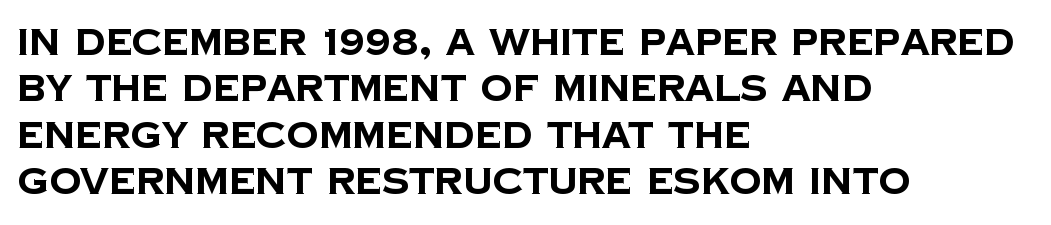
{"serif": "no", "bold": "yes", "weight": "bold", "width": "normal", "stroke_contrast": "low", "x_height": "large", "monospaced": "no", "underline": "no", "align": "left", "line_spacing": "normal", "line_spacing_ratio": 1.29, "letter_spacing": "normal", "letter_spacing_em": 0.0, "glyph_px": 36}
